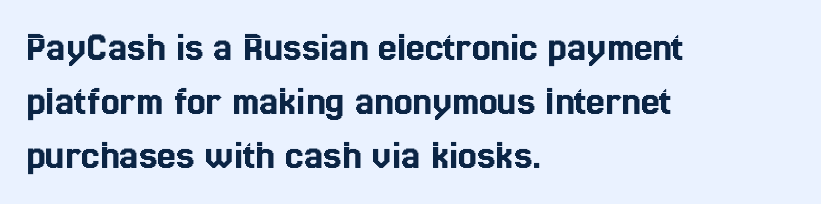
{"italic": "no", "width": "condensed", "x_height": "medium", "monospaced": "no", "underline": "no", "align": "left", "line_spacing": "normal", "line_spacing_ratio": 1.29, "letter_spacing": "normal", "letter_spacing_em": 0.0, "glyph_px": 42}
